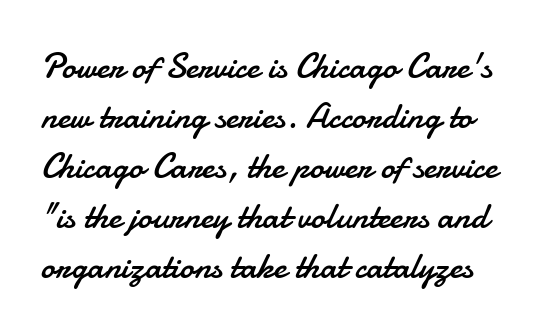
Reading down the column, the eye jumps a familiar distance to each next line. Is this a fixed-width face? No — the glyphs have proportional, varying widths. The specimen omits any rule beneath the text block's lines. Serif or sans? Sans — the stroke terminals are bare.
